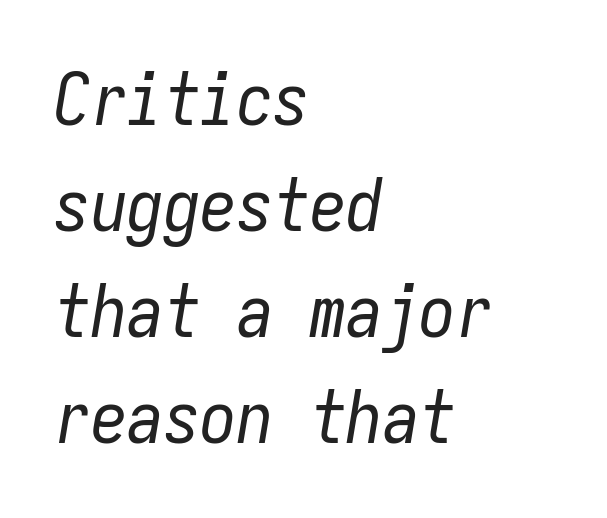
Q: Is the text bold? A: No.
Q: Is the text italic (slanted)? A: Yes, it leans right by about 9 degrees.
Q: Is the text underlined? A: No.
Q: How is the paragraph aligned? A: Left-aligned.
Q: Is the spacing between letters normal or unusually wide? A: Normal.
Q: Is the spacing between lines tight, normal or loose? A: Normal.
Q: Width (condensed, normal, or wide)? A: Condensed.
Q: Stroke contrast? A: Low.
Q: x-height? A: Medium.
Q: Monospaced? A: Yes.
